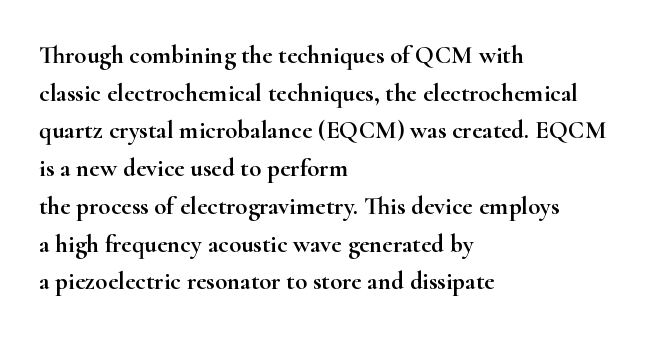
The image shows 25 px text type, upright; set left-aligned, normal line spacing (1.51x), normal letter spacing, not underlined.
